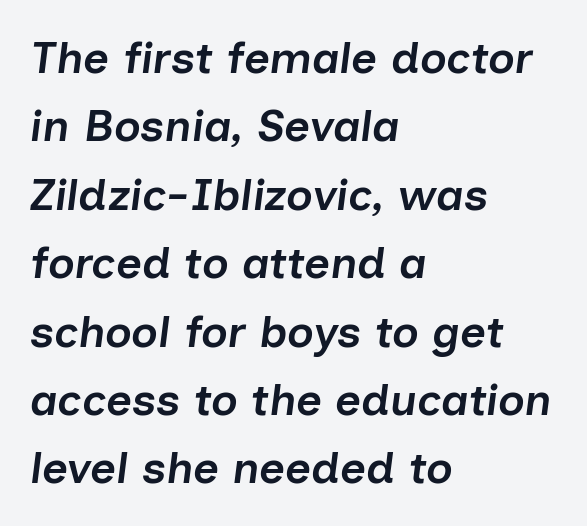
Q: Is the text bold? A: Semi-bold.
Q: Is the text italic (slanted)? A: Yes, it leans right by about 7 degrees.
Q: Is the text underlined? A: No.
Q: How is the paragraph aligned? A: Left-aligned.
Q: Is the spacing between letters normal or unusually wide? A: Normal.
Q: Is the spacing between lines tight, normal or loose? A: Normal.
Q: Width (condensed, normal, or wide)? A: Normal.
Q: Stroke contrast? A: Low.
Q: x-height? A: Medium.
Q: Monospaced? A: No.
